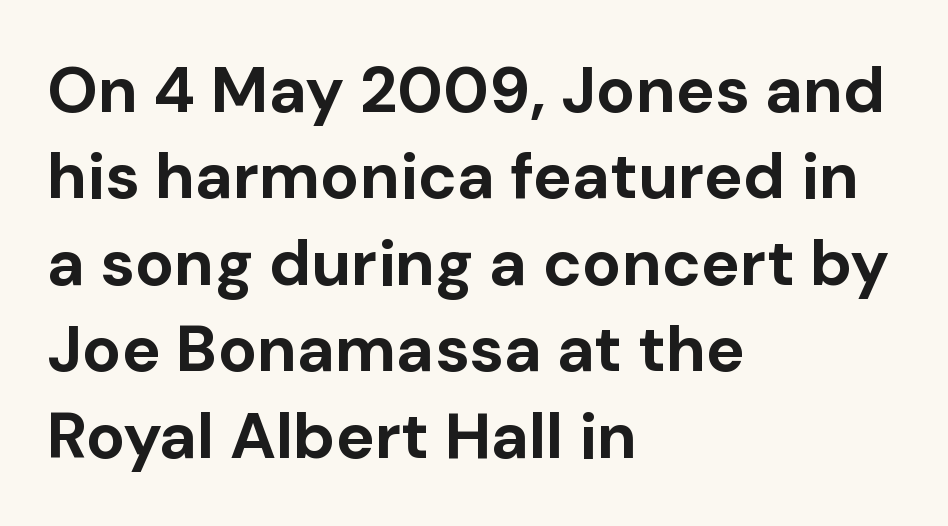
The image shows 65 px bold sans-serif type, upright; set left-aligned, normal line spacing (1.33x), normal letter spacing, not underlined; low stroke contrast and a medium x-height.
